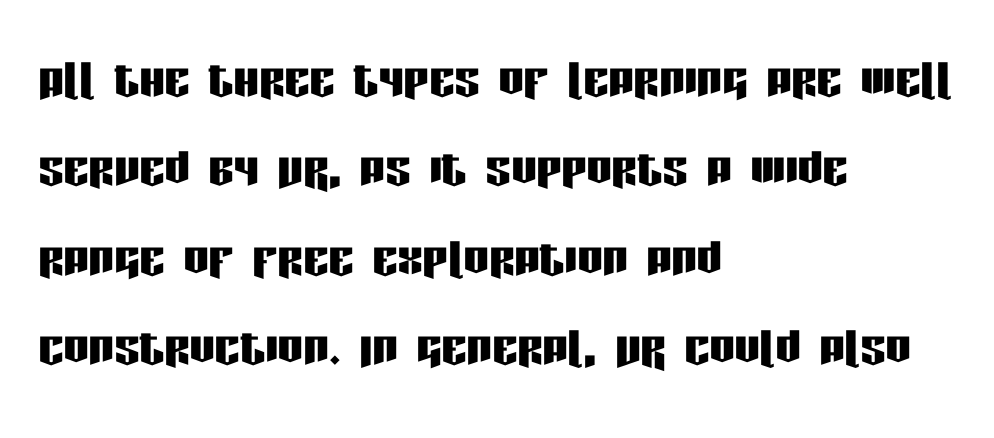
Q: Is the text italic (slanted)? A: No, it is upright.
Q: Is the typeface a serif or a sans-serif typeface? A: Sans-serif.
Q: Is the text underlined? A: No.
Q: How is the paragraph aligned? A: Left-aligned.
Q: Is the spacing between letters normal or unusually wide? A: Normal.
Q: Is the spacing between lines tight, normal or loose? A: Normal.
Q: Width (condensed, normal, or wide)? A: Condensed.
Q: Stroke contrast? A: Low.
Q: x-height? A: Large.
Q: Monospaced? A: No.
